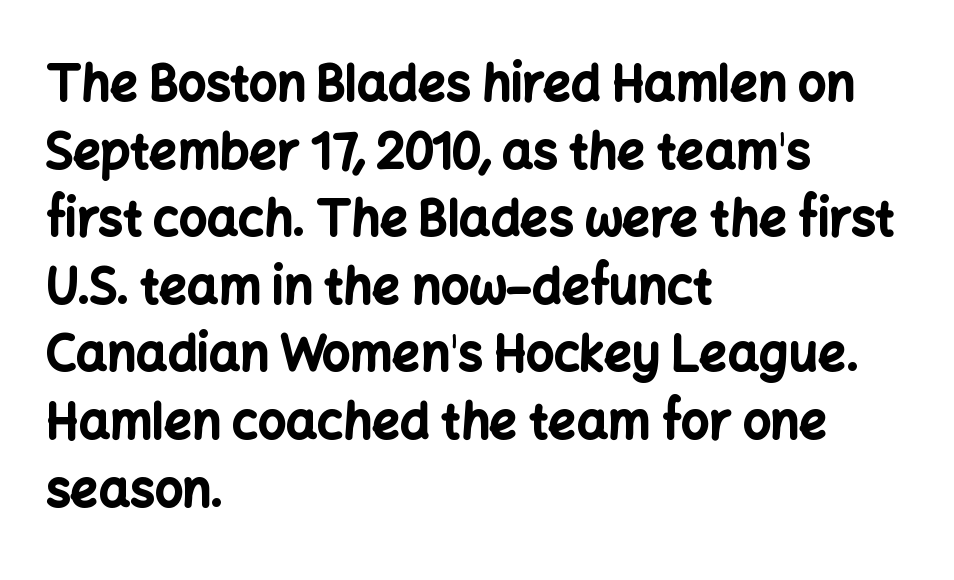
{"serif": "no", "italic": "no", "bold": "yes", "weight": "bold", "width": "normal", "stroke_contrast": "low", "x_height": "medium", "monospaced": "no", "underline": "no", "align": "left", "line_spacing": "normal", "line_spacing_ratio": 1.38, "letter_spacing": "normal", "letter_spacing_em": 0.0, "glyph_px": 49}
